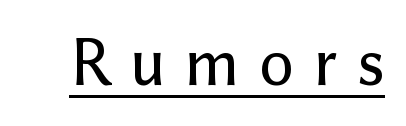
The image shows 68 px sans-serif type, upright; set unusually wide letter spacing (+0.29 em), underlined; low stroke contrast and a medium x-height.
